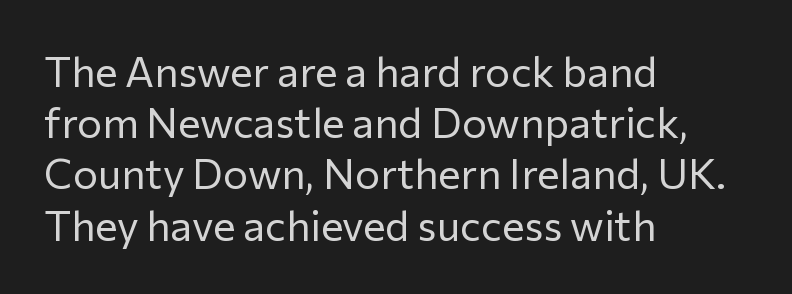
The image shows 42 px regular-weight sans-serif type, upright; set left-aligned, line spacing 1.22x, normal letter spacing, not underlined; low stroke contrast and a medium x-height.
